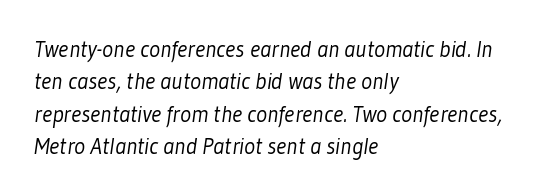
Q: Is the text bold? A: No.
Q: Is the text underlined? A: No.
Q: How is the paragraph aligned? A: Left-aligned.
Q: Is the spacing between letters normal or unusually wide? A: Normal.
Q: Is the spacing between lines tight, normal or loose? A: Normal.
